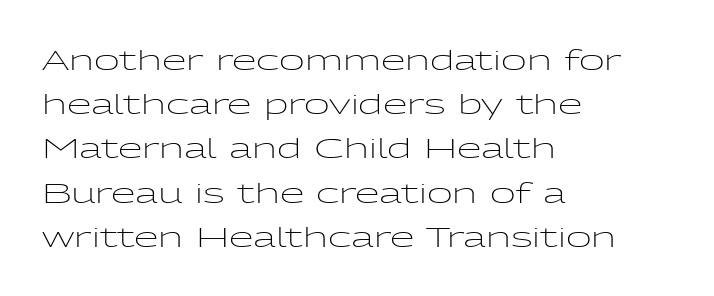
{"serif": "no", "italic": "no", "bold": "no", "weight": "light", "width": "wide", "stroke_contrast": "low", "x_height": "medium", "monospaced": "no", "underline": "no", "align": "left", "line_spacing": "normal", "line_spacing_ratio": 1.58, "letter_spacing": "normal", "letter_spacing_em": 0.0, "glyph_px": 28}
